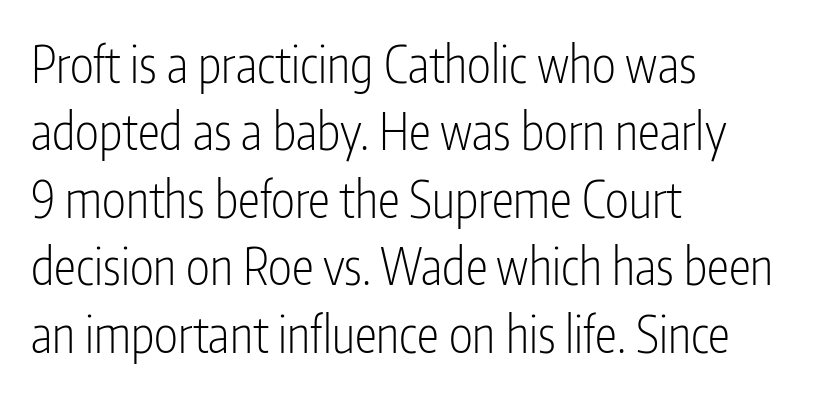
Q: Is the text bold? A: No.
Q: Is the text italic (slanted)? A: No, it is upright.
Q: Is the typeface a serif or a sans-serif typeface? A: Sans-serif.
Q: Is the text underlined? A: No.
Q: How is the paragraph aligned? A: Left-aligned.
Q: Is the spacing between letters normal or unusually wide? A: Normal.
Q: Is the spacing between lines tight, normal or loose? A: Normal.
Q: Width (condensed, normal, or wide)? A: Condensed.
Q: Stroke contrast? A: Low.
Q: x-height? A: Medium.
Q: Monospaced? A: No.
